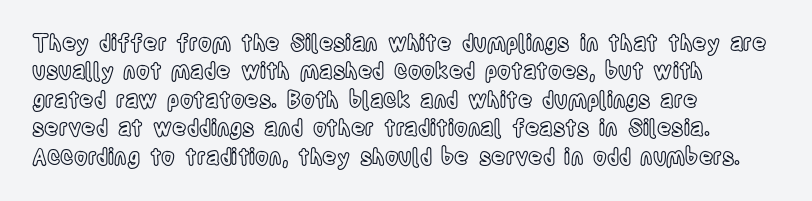
Q: Is the text italic (slanted)? A: No, it is upright.
Q: Is the text underlined? A: No.
Q: How is the paragraph aligned? A: Left-aligned.
Q: Is the spacing between letters normal or unusually wide? A: Normal.
Q: Is the spacing between lines tight, normal or loose? A: Normal.
